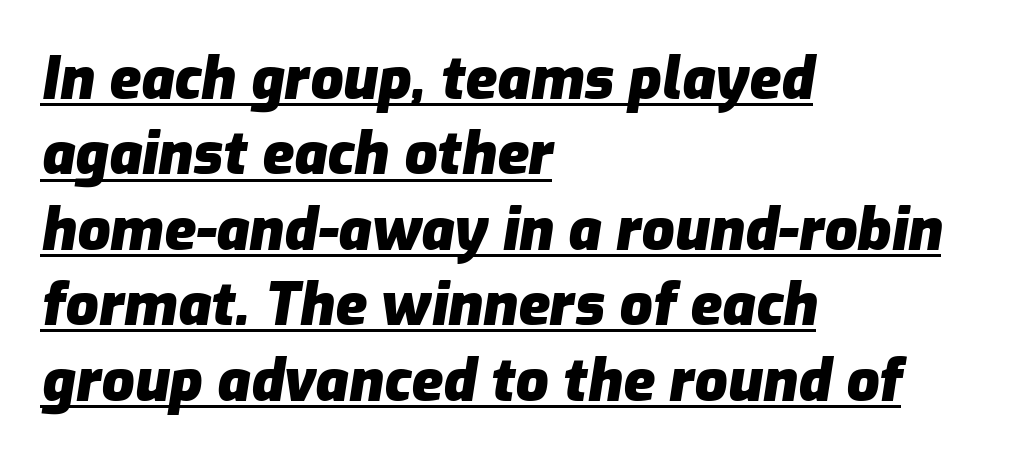
The image shows 58 px heavy type, italic (leaning right); set left-aligned, normal line spacing (1.3x), normal letter spacing, underlined; low stroke contrast and a medium x-height.
